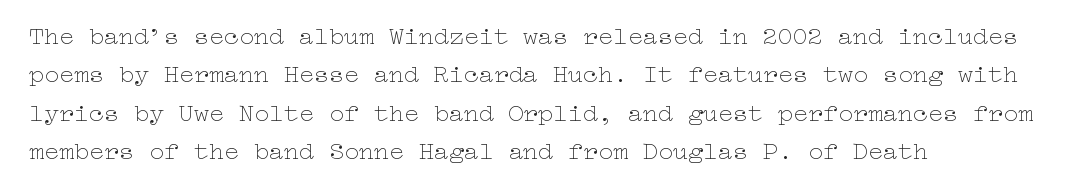
This sample uses an upright cut, with every glyph sitting square on the baseline. The string is rendered with underlining switched off. Tracking value appears to be zero — textbook default spacing. The lines in this sample share a left origin and differ only in where they stop. Vertical spacing — default.
